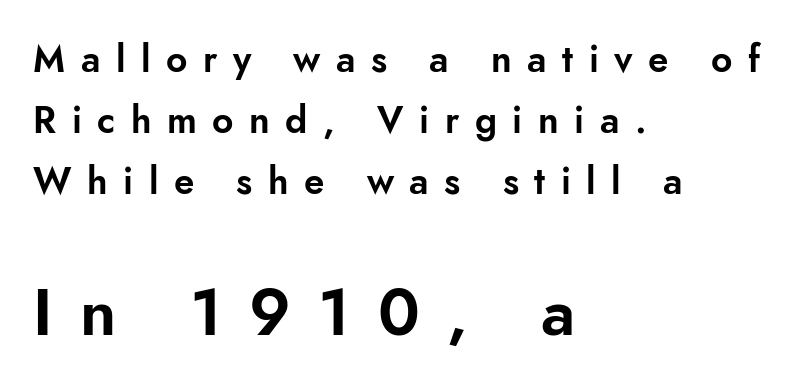
Q: Is the text italic (slanted)? A: No, it is upright.
Q: Is the typeface a serif or a sans-serif typeface? A: Sans-serif.
Q: Is the text underlined? A: No.
Q: How is the paragraph aligned? A: Left-aligned.
Q: Is the spacing between letters normal or unusually wide? A: Unusually wide.
Q: Is the spacing between lines tight, normal or loose? A: Normal.
Q: Which block of text is set in a larger size, the first (top) or the second (bottom)? A: The second (bottom) one.
Q: Width (condensed, normal, or wide)? A: Normal.
Q: Stroke contrast? A: Low.
Q: x-height? A: Small.
Q: Monospaced? A: No.
